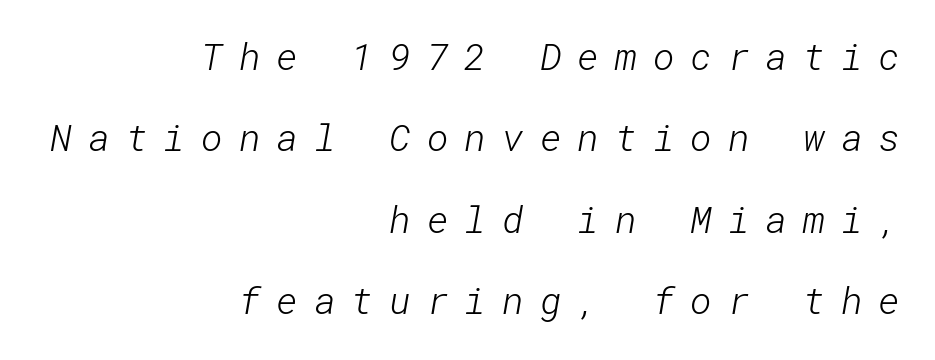
The image shows 37 px light sans-serif type; set right-aligned, loose line spacing (2.2x), unusually wide letter spacing (+0.43 em), not underlined; low stroke contrast and a medium x-height.
